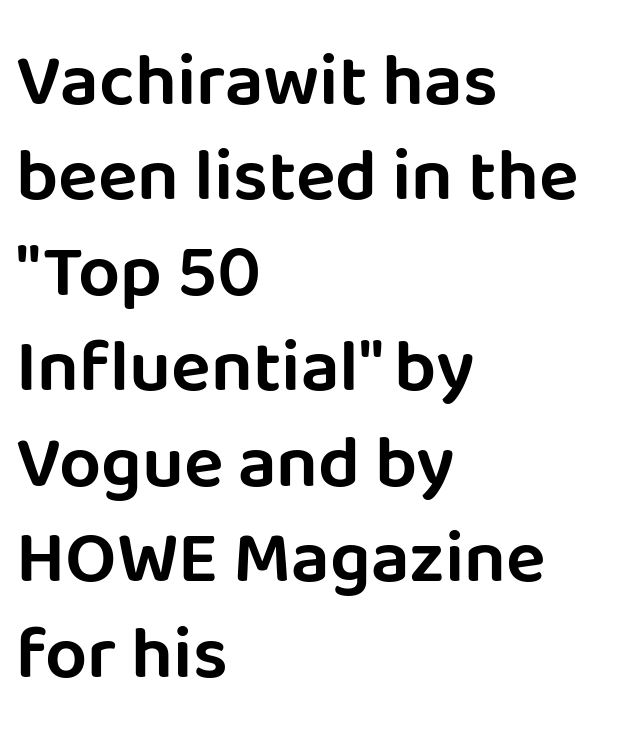
The image shows 74 px sans-serif type, upright; set left-aligned, normal line spacing (1.29x), normal letter spacing, not underlined; low stroke contrast and a large x-height.
